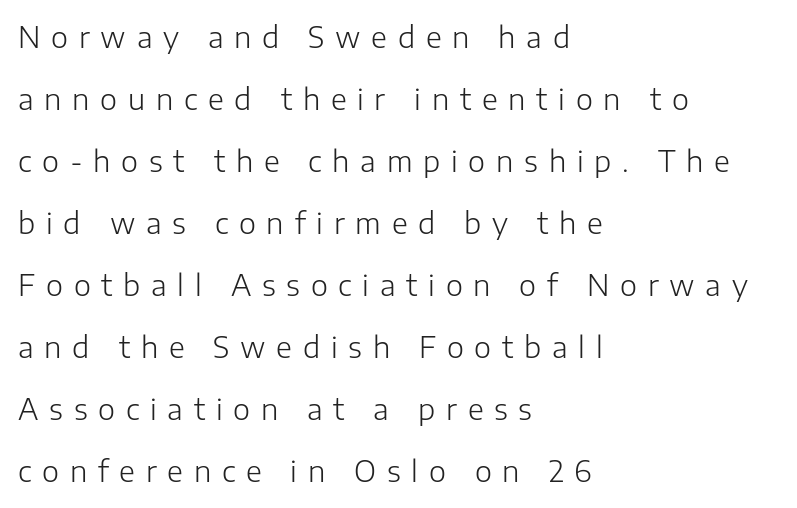
The image shows 29 px light sans-serif type, upright; set left-aligned, loose line spacing (2.14x), unusually wide letter spacing (+0.37 em), not underlined; low stroke contrast and a medium x-height.
